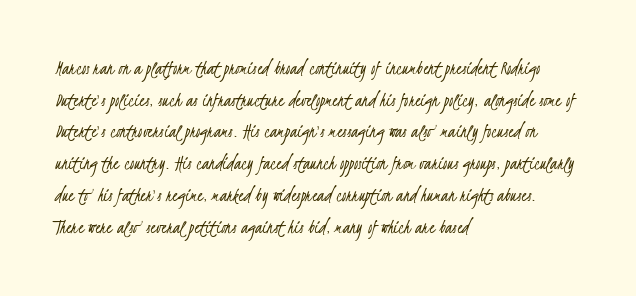
{"bold": "no", "underline": "no", "align": "left", "line_spacing": "normal", "line_spacing_ratio": 1.51, "letter_spacing": "normal", "letter_spacing_em": 0.0, "glyph_px": 21}
